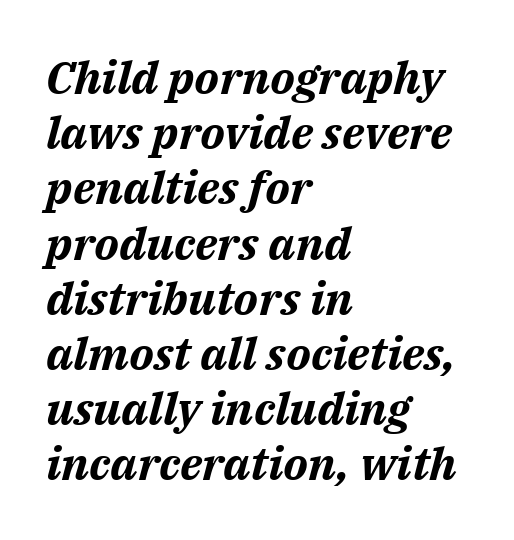
Strokes here are thick enough to call this a true bold. Only glyphs here, with clear space below each row. Typeset ragged right — the left edge is the straight one. Characters are canted at an angle relative to the baseline's perpendicular. Here the designer chose a conventional face with non-uniform glyph widths. Caption: standard tracking, unaltered.
